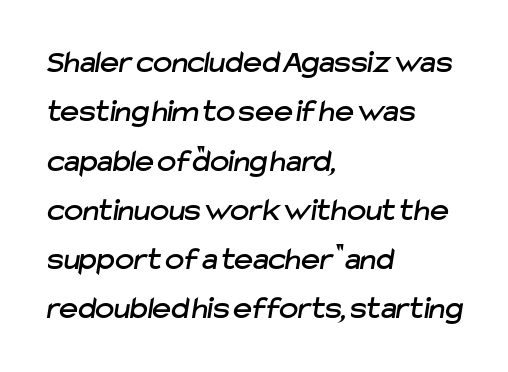
The image shows 32 px sans-serif type; set left-aligned, normal line spacing (1.54x), normal letter spacing, not underlined; low stroke contrast and a medium x-height.
